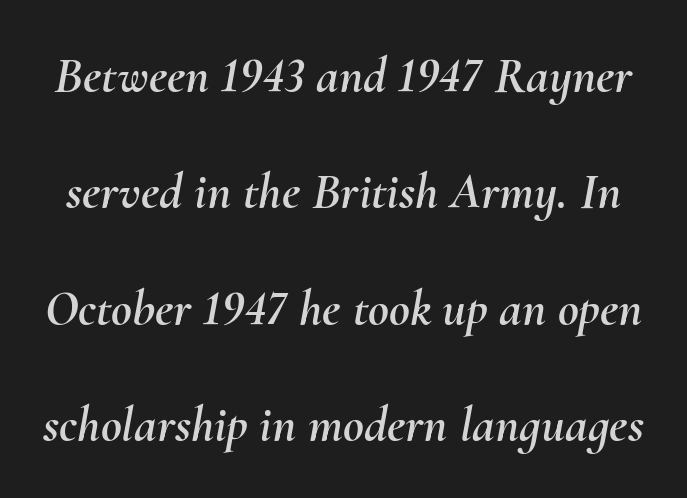
{"italic": "yes", "lean": "right", "slant_degrees": 10, "width": "normal", "stroke_contrast": "medium", "x_height": "small", "monospaced": "no", "underline": "no", "line_spacing": "loose", "line_spacing_ratio": 2.28, "letter_spacing": "normal", "letter_spacing_em": 0.0, "glyph_px": 51}
